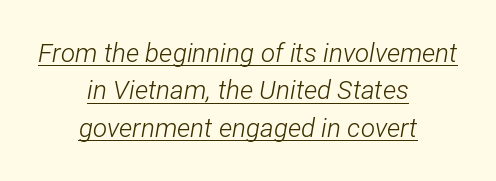
Q: Is the text bold? A: No.
Q: Is the text italic (slanted)? A: Yes, it leans right by about 12 degrees.
Q: Is the text underlined? A: Yes.
Q: How is the paragraph aligned? A: Centered.
Q: Is the spacing between letters normal or unusually wide? A: Normal.
Q: Is the spacing between lines tight, normal or loose? A: Normal.
